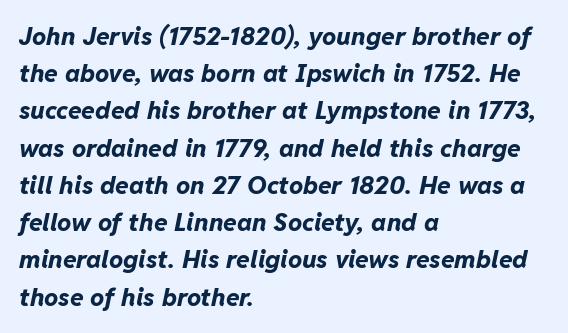
The image shows 25 px bold type, italic (leaning right); set left-aligned, normal line spacing (1.49x), normal letter spacing, not underlined.
